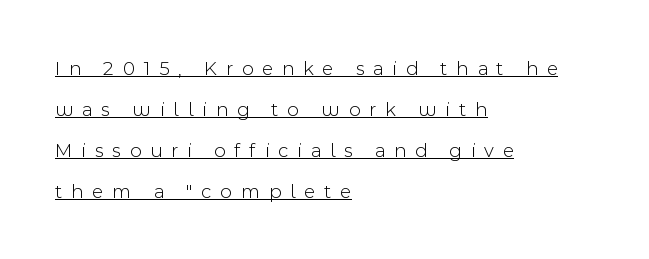
The image shows 20 px text type, upright; set left-aligned, loose line spacing (2.05x), unusually wide letter spacing (+0.45 em), underlined.
